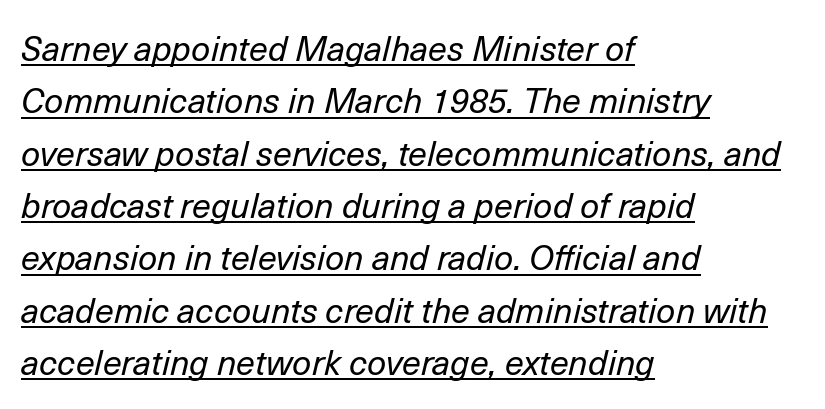
The rendering keeps characters at their native spacing. Is this a heavy cut? Hardly; it is regular or lighter. The rendering anchors every line to the left-hand side. The passage shown stacks its lines at a standard gap.
